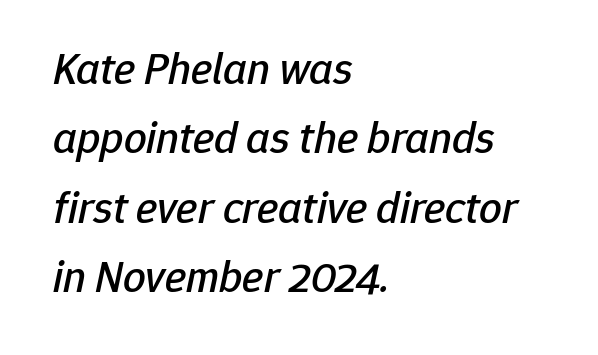
The image shows 45 px text type, italic (leaning right); set left-aligned, normal line spacing (1.54x), normal letter spacing, not underlined; low stroke contrast and a medium x-height.
